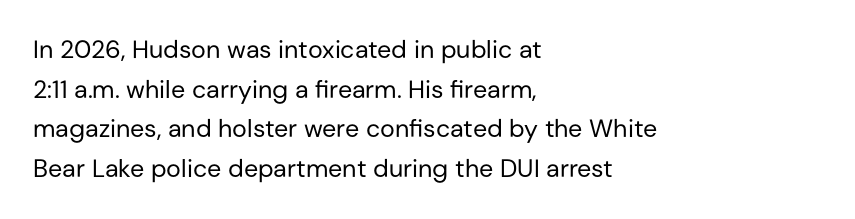
{"italic": "no", "bold": "no", "underline": "no", "align": "left", "line_spacing": "normal", "line_spacing_ratio": 1.59, "letter_spacing": "normal", "letter_spacing_em": 0.0, "glyph_px": 25}
